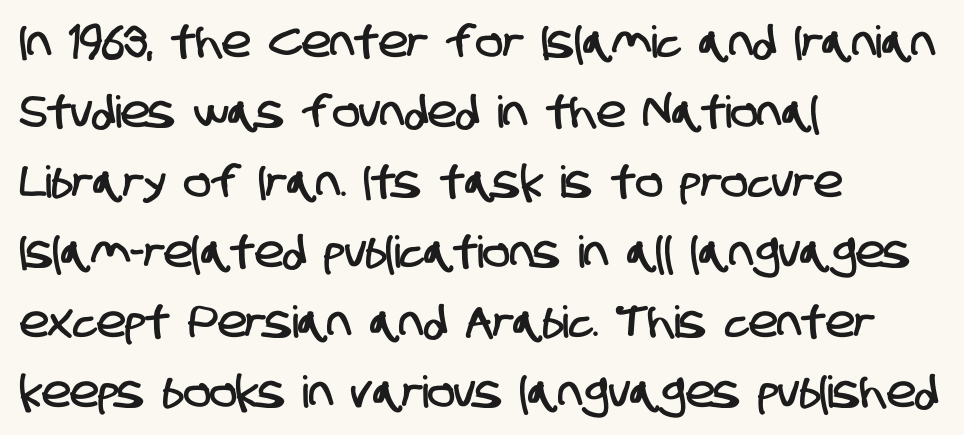
Q: Is the typeface a serif or a sans-serif typeface? A: Sans-serif.
Q: Is the text underlined? A: No.
Q: How is the paragraph aligned? A: Left-aligned.
Q: Is the spacing between letters normal or unusually wide? A: Normal.
Q: Is the spacing between lines tight, normal or loose? A: Normal.
Q: Width (condensed, normal, or wide)? A: Condensed.
Q: Stroke contrast? A: Low.
Q: x-height? A: Large.
Q: Monospaced? A: No.
